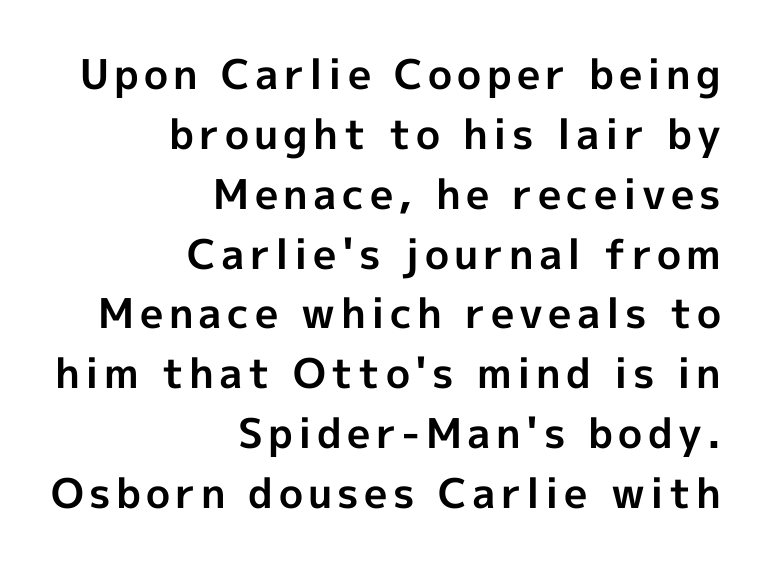
{"serif": "no", "italic": "no", "bold": "yes", "weight": "bold", "width": "normal", "x_height": "medium", "monospaced": "no", "underline": "no", "align": "right", "line_spacing": "normal", "line_spacing_ratio": 1.46, "glyph_px": 41}
